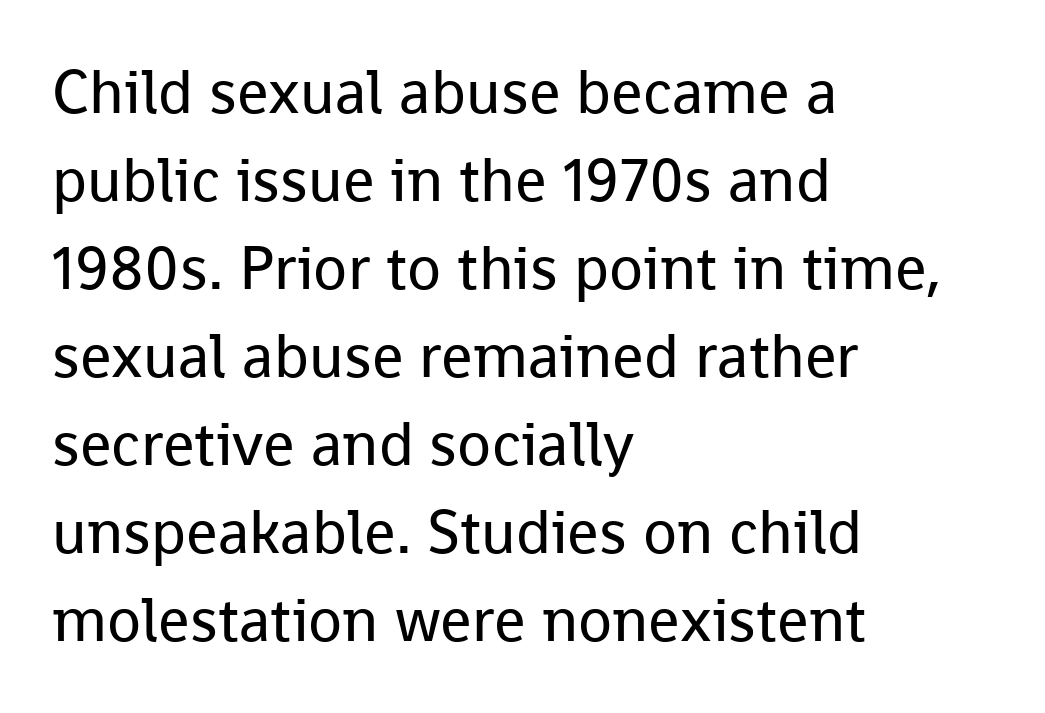
The image shows 62 px regular-weight sans-serif type, upright; set left-aligned, normal line spacing (1.42x), normal letter spacing, not underlined; low stroke contrast and a medium x-height.
